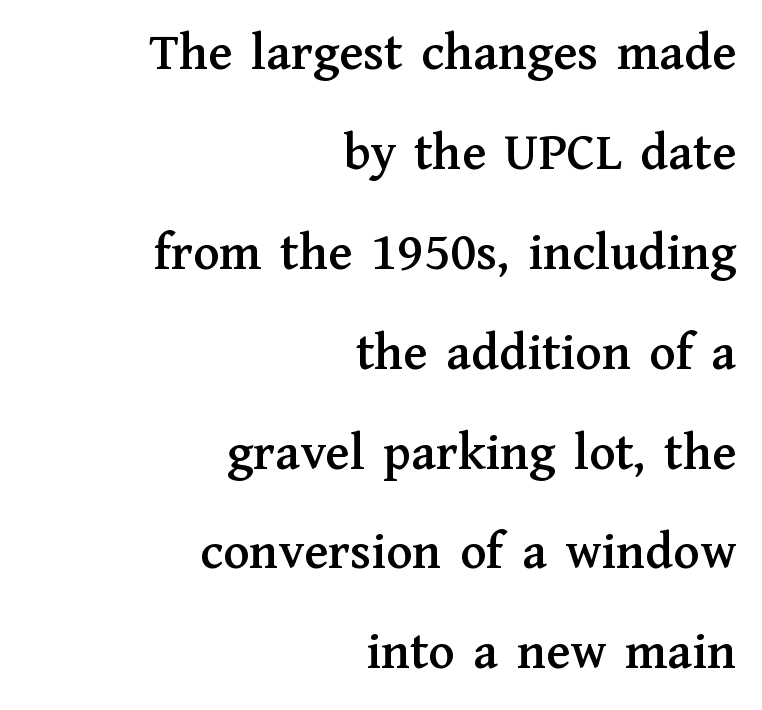
The image shows 54 px serif type, upright; set right-aligned, line spacing 1.85x, normal letter spacing, not underlined; medium stroke contrast and a medium x-height.
